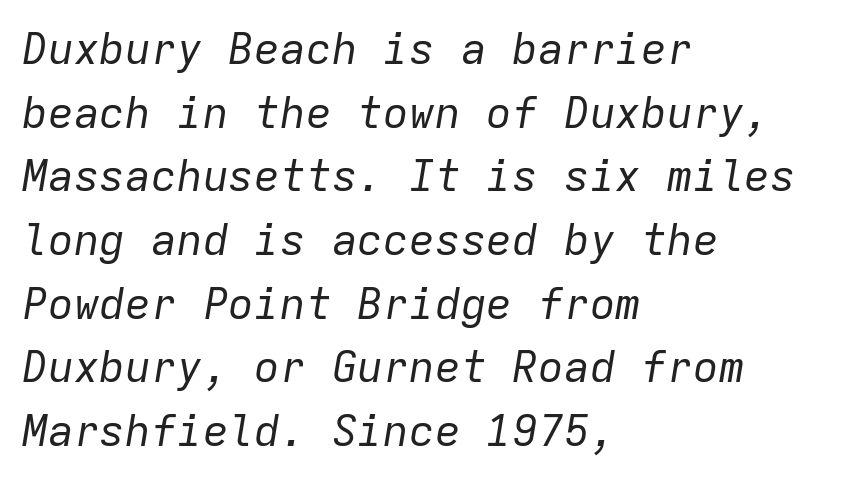
The image shows 43 px regular-weight type, italic (leaning right), monospaced; set left-aligned, normal line spacing (1.48x), normal letter spacing, not underlined; low stroke contrast and a medium x-height.
